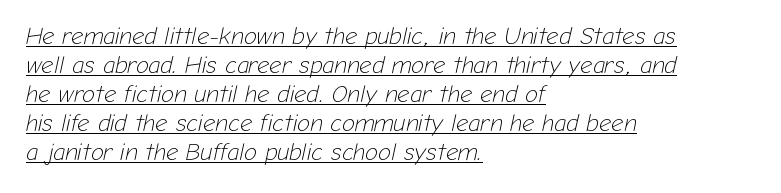
{"italic": "yes", "lean": "right", "slant_degrees": 12, "bold": "no", "underline": "yes", "align": "left", "line_spacing_ratio": 1.21, "letter_spacing": "normal", "letter_spacing_em": 0.0, "glyph_px": 24}
